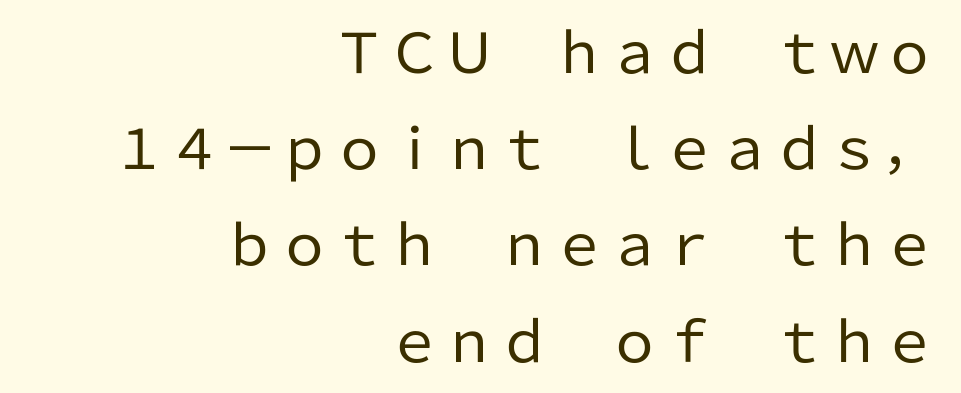
Reading down the block, your eye finds every line finishing at a fixed right position. The letters sit at their default tracking, neither squeezed nor spread. Unbolded letterforms with no extra heft. Nothing sits at the stroke ends, so this counts as sans-serif.
